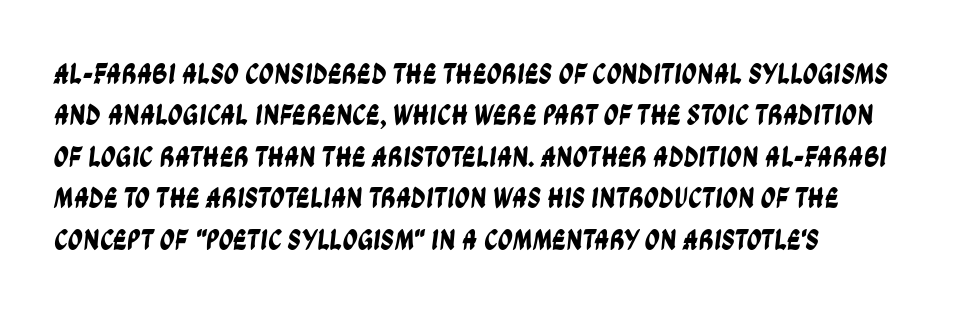
The image shows 30 px condensed sans-serif type; set left-aligned, normal line spacing (1.38x), normal letter spacing, not underlined; low stroke contrast and a large x-height.
